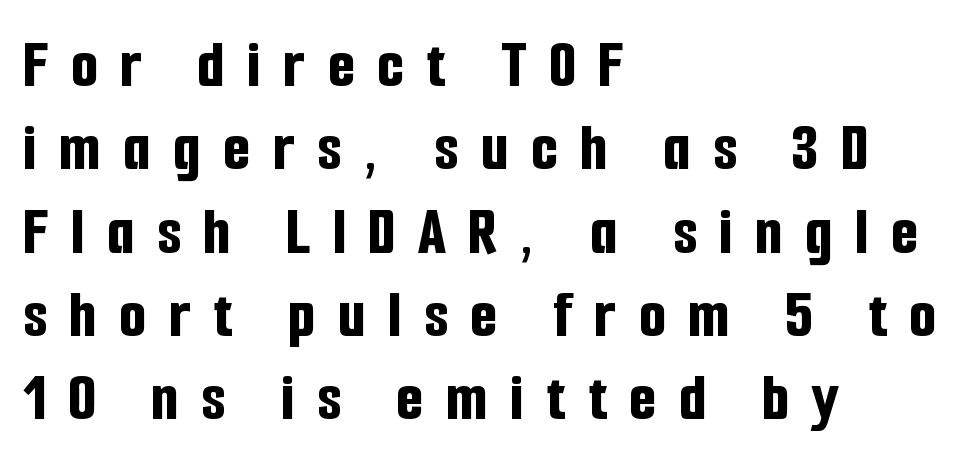
The image shows 70 px bold, condensed sans-serif type, upright; set left-aligned, line spacing 1.19x, unusually wide letter spacing (+0.32 em), not underlined; low stroke contrast and a medium x-height.
